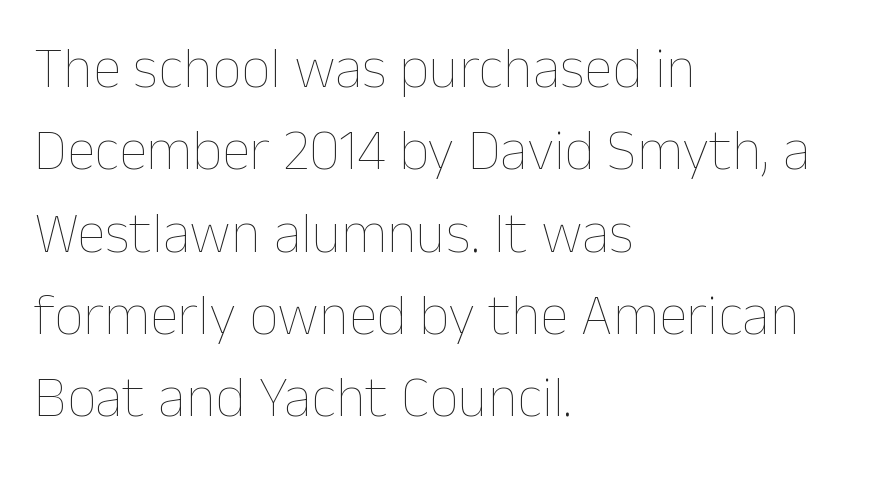
{"italic": "no", "bold": "no", "weight": "thin", "width": "normal", "stroke_contrast": "low", "x_height": "medium", "monospaced": "no", "underline": "no", "align": "left", "line_spacing": "normal", "line_spacing_ratio": 1.42, "letter_spacing": "normal", "letter_spacing_em": 0.0, "glyph_px": 58}
